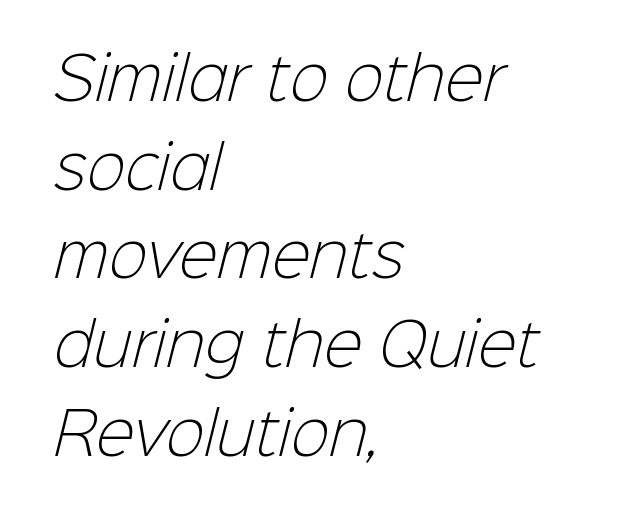
The designer went with a sans here, leaving each stem footless. Every row of glyphs begins at an identical x-position on the left. Successive baselines arrive at the customary interval. This is not heavy type; no bold has been used. In terms of letterspacing, this is plain default setting. Anything drawn beneath the words? Only blank space.
